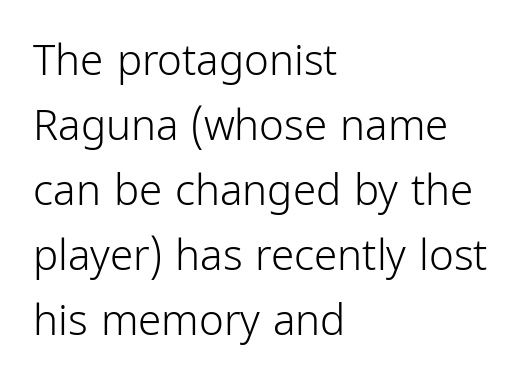
The weight tops out at a normal text grade. Classification — sans serif. A classic flush-left, rag-right setting is used for this passage. In terms of posture, this sample is upright. A typesetter would call this proportional, since set widths differ per character. Is there much room between lines? A standard amount, neither cramped nor airy.
